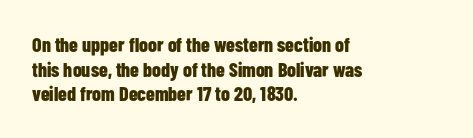
The foot of each line stays bare and open. The letters are bold, with thick, heavy strokes. The letters stand straight up with perfectly vertical stems. Compared with typical body copy, the letter spacing here is the same. These lines stack with their left ends in a neat column.
